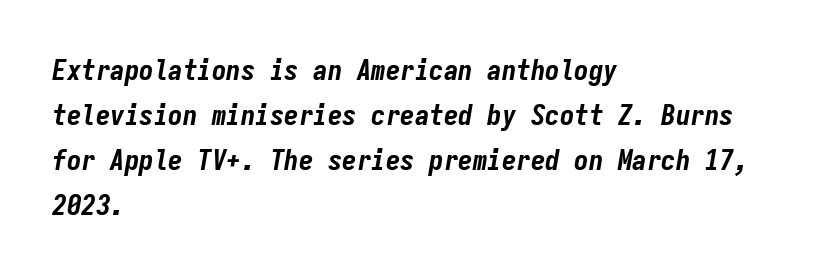
{"italic": "yes", "lean": "right", "slant_degrees": 9, "bold": "yes", "weight": "bold", "width": "condensed", "stroke_contrast": "low", "x_height": "medium", "monospaced": "yes", "underline": "no", "align": "left", "line_spacing": "normal", "line_spacing_ratio": 1.55, "letter_spacing": "normal", "letter_spacing_em": 0.0, "glyph_px": 29}
